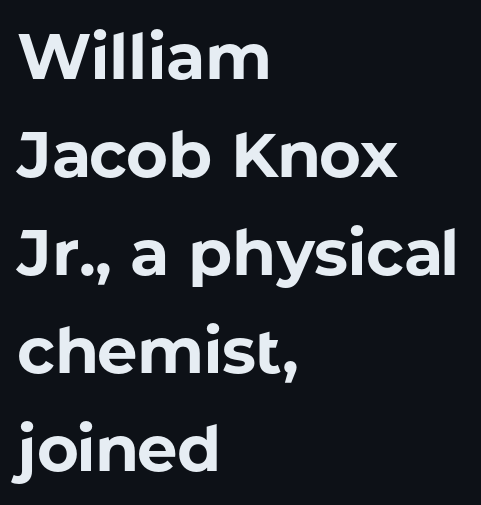
Q: Is the text bold? A: Yes.
Q: Is the text italic (slanted)? A: No, it is upright.
Q: Is the typeface a serif or a sans-serif typeface? A: Sans-serif.
Q: Is the text underlined? A: No.
Q: How is the paragraph aligned? A: Left-aligned.
Q: Is the spacing between letters normal or unusually wide? A: Normal.
Q: Is the spacing between lines tight, normal or loose? A: Normal.
Q: Width (condensed, normal, or wide)? A: Normal.
Q: Stroke contrast? A: Low.
Q: x-height? A: Medium.
Q: Monospaced? A: No.
